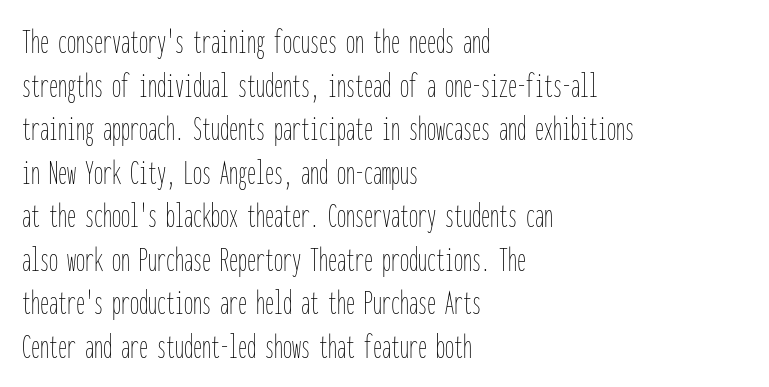
Is this a heavy cut? Hardly; it is regular or lighter. Line beginnings align vertically; line endings do not. Note the uniform advance width — an 'i' takes as much space as an 'm'. Quick note: underline off. The tracking reads as untouched default to a designer's eye.
